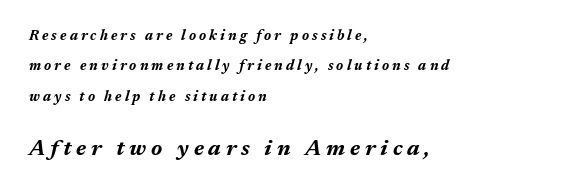
Q: Is the text bold? A: Yes.
Q: Is the text italic (slanted)? A: Yes, it leans right by about 17 degrees.
Q: Is the text underlined? A: No.
Q: How is the paragraph aligned? A: Left-aligned.
Q: Is the spacing between letters normal or unusually wide? A: Unusually wide.
Q: Is the spacing between lines tight, normal or loose? A: Loose.
Q: Which block of text is set in a larger size, the first (top) or the second (bottom)? A: The second (bottom) one.
